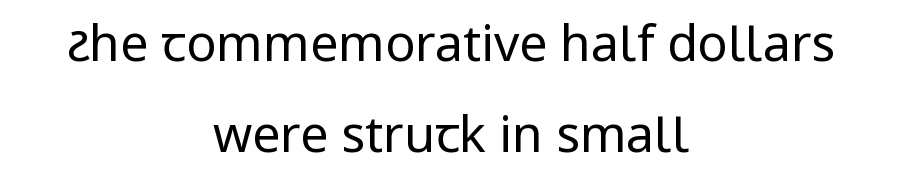
Note the varied advance widths — an 'i' is clearly narrower than an 'm'. The letterforms sit shoulder to shoulder at normal distance. The area under the type is left untouched. Nope, not italic — everything's standing straight. This reads as an unemphasized weight, regular at the heaviest. The rendering shows plain stroke endings on the letterforms — a sans-serif design.
